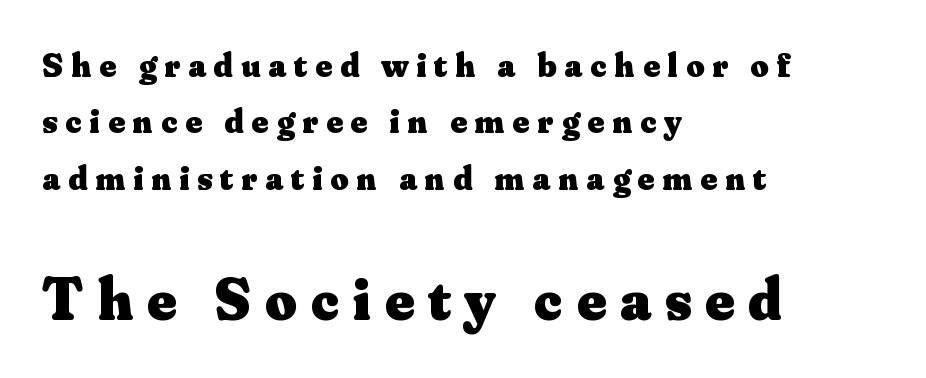
This is roman type, the default non-slanted kind. Rule under the text: the space is simply empty. Notice how thick the strokes are: this is what a full bold looks like. Old-style or modern, the face here clearly has serifs. Vertical spacing — default.
